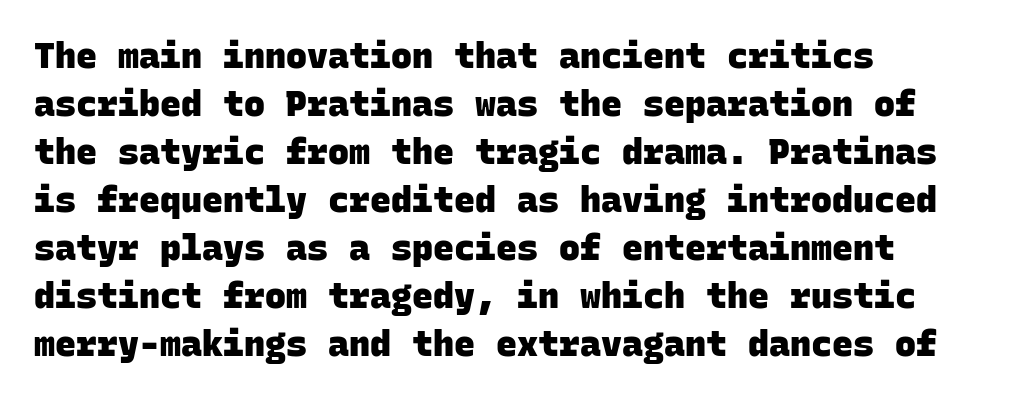
The face used here is rendered with its standard letterfit. Typeset ragged right — the left edge is the straight one. Looks like terminal output: every glyph gets an equal slot. Regular leading.
